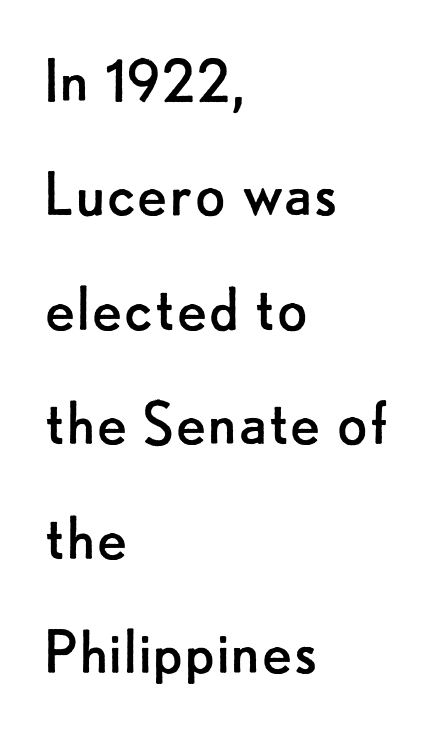
{"serif": "no", "italic": "no", "bold": "no", "weight": "regular", "width": "normal", "stroke_contrast": "low", "x_height": "small", "monospaced": "no", "underline": "no", "align": "left", "line_spacing": "normal", "line_spacing_ratio": 1.59, "letter_spacing": "normal", "letter_spacing_em": 0.0, "glyph_px": 72}
